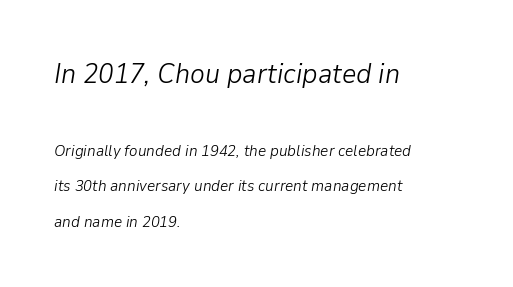
The image shows 28 px light type, italic (leaning right); set left-aligned, loose line spacing (2.22x), normal letter spacing, not underlined; the first (top) block is 1.75x larger; low stroke contrast and a medium x-height.
